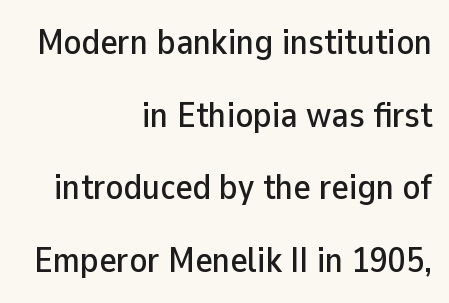
{"serif": "no", "italic": "no", "width": "normal", "stroke_contrast": "low", "x_height": "medium", "monospaced": "no", "underline": "no", "align": "right", "line_spacing": "loose", "line_spacing_ratio": 2.02, "letter_spacing": "normal", "letter_spacing_em": 0.0, "glyph_px": 36}
